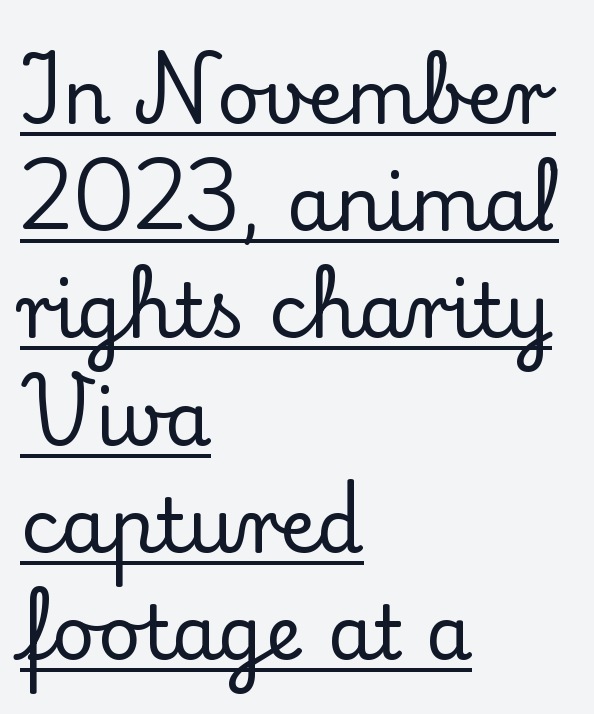
Q: Is the text italic (slanted)? A: No, it is upright.
Q: Is the typeface a serif or a sans-serif typeface? A: Serif.
Q: Is the text underlined? A: Yes.
Q: How is the paragraph aligned? A: Left-aligned.
Q: Is the spacing between letters normal or unusually wide? A: Normal.
Q: Is the spacing between lines tight, normal or loose? A: Normal.
Q: Width (condensed, normal, or wide)? A: Normal.
Q: Stroke contrast? A: Low.
Q: x-height? A: Small.
Q: Monospaced? A: No.
